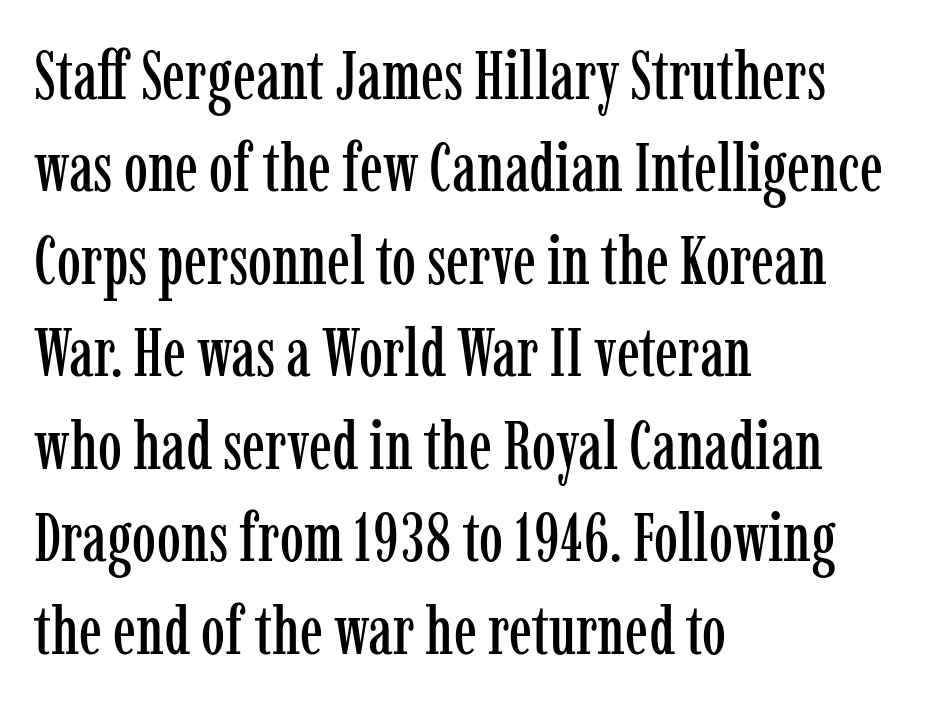
The image shows 68 px condensed serif type, upright; set left-aligned, normal line spacing (1.36x), normal letter spacing, not underlined; low stroke contrast and a medium x-height.
